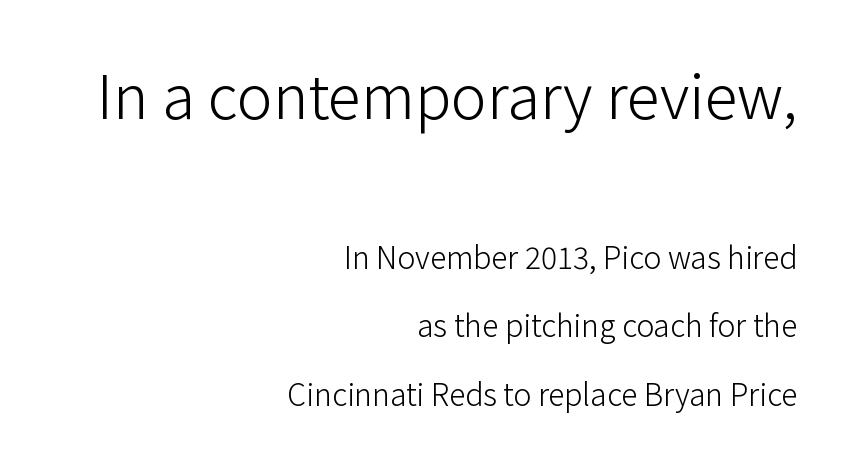
Q: Is the text bold? A: No.
Q: Is the text italic (slanted)? A: No, it is upright.
Q: Is the typeface a serif or a sans-serif typeface? A: Sans-serif.
Q: Is the text underlined? A: No.
Q: How is the paragraph aligned? A: Right-aligned.
Q: Is the spacing between letters normal or unusually wide? A: Normal.
Q: Is the spacing between lines tight, normal or loose? A: Loose.
Q: Which block of text is set in a larger size, the first (top) or the second (bottom)? A: The first (top) one.
Q: Width (condensed, normal, or wide)? A: Normal.
Q: Stroke contrast? A: Low.
Q: x-height? A: Medium.
Q: Monospaced? A: No.
